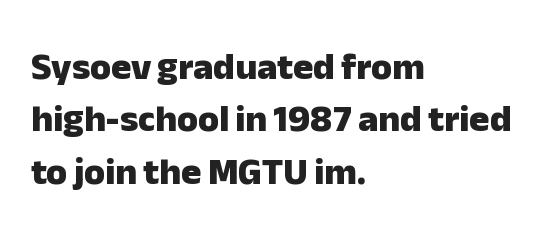
The image shows 38 px heavy sans-serif type, upright; set left-aligned, normal line spacing (1.38x), normal letter spacing, not underlined; low stroke contrast and a medium x-height.
